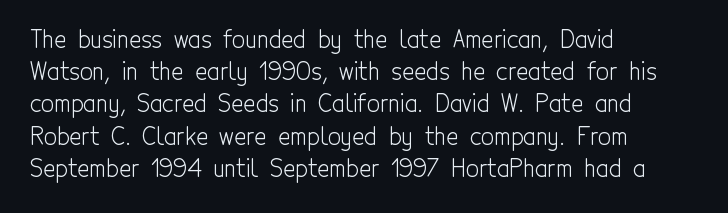
The image shows 23 px text type, upright; set left-aligned, normal line spacing (1.4x), normal letter spacing, not underlined.
